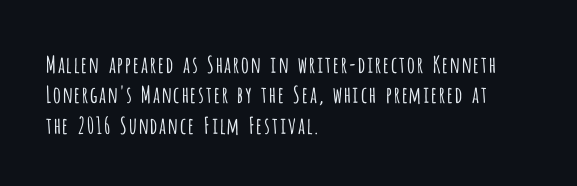
{"italic": "no", "bold": "no", "underline": "no", "align": "left", "line_spacing": "normal", "line_spacing_ratio": 1.32, "letter_spacing": "normal", "letter_spacing_em": 0.0, "glyph_px": 23}
